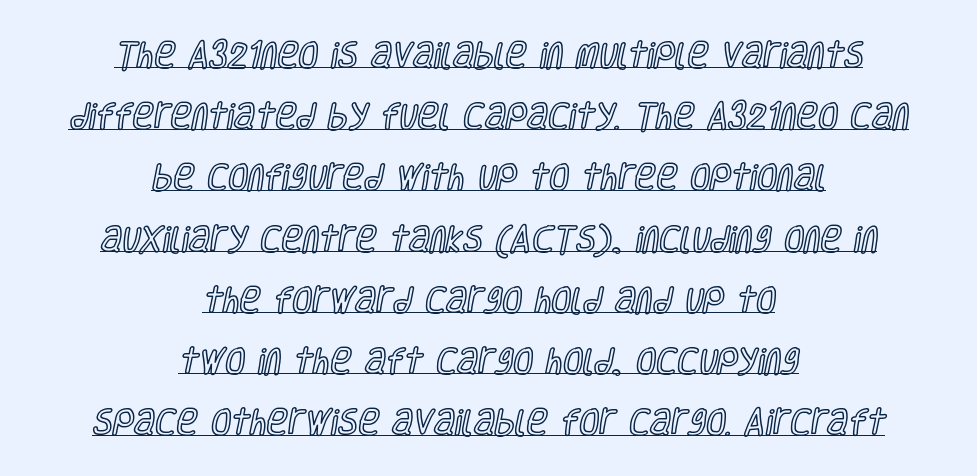
Q: Is the text italic (slanted)? A: Yes.
Q: Is the text underlined? A: Yes.
Q: How is the paragraph aligned? A: Centered.
Q: Is the spacing between letters normal or unusually wide? A: Normal.
Q: Is the spacing between lines tight, normal or loose? A: Loose.
Q: Width (condensed, normal, or wide)? A: Condensed.
Q: x-height? A: Large.
Q: Monospaced? A: No.
